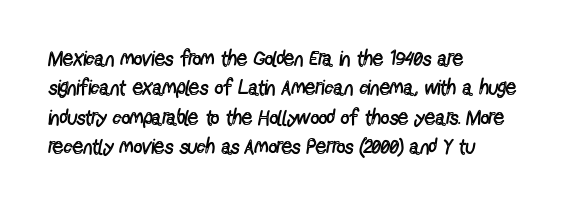
A clean baseline with only descenders dipping below it. Honestly, the row spacing looks completely unremarkable. Is this a heavy cut? Hardly; it is regular or lighter.
